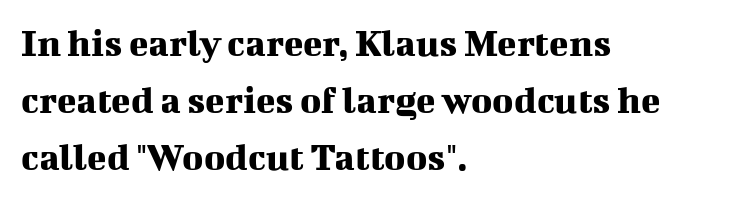
Notice how descenders clear the ascenders below comfortably — that's standard leading. Horizontal alignment here is leftward, the default for most running prose. The space directly below the letters is spotless. The passage shown has conventional tracking throughout. The typeface chosen for these lines features serifs.
